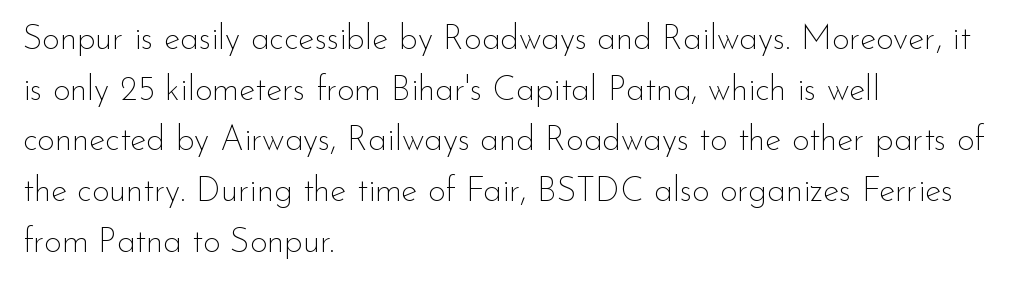
{"serif": "no", "italic": "no", "bold": "no", "weight": "thin", "width": "normal", "stroke_contrast": "low", "x_height": "small", "monospaced": "no", "underline": "no", "align": "left", "line_spacing": "normal", "line_spacing_ratio": 1.49, "letter_spacing": "normal", "letter_spacing_em": 0.0, "glyph_px": 34}
